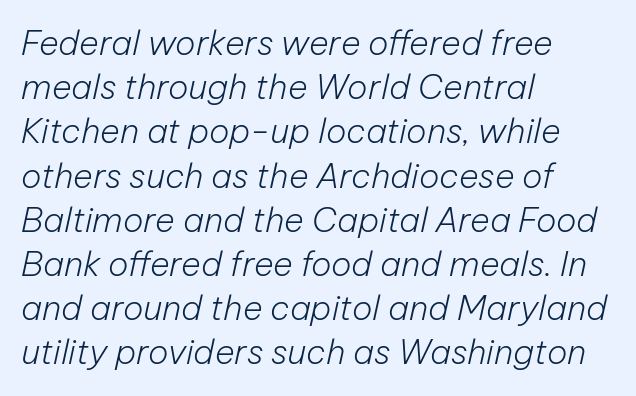
Q: Is the text bold? A: No.
Q: Is the text italic (slanted)? A: Yes, it leans right by about 12 degrees.
Q: Is the text underlined? A: No.
Q: How is the paragraph aligned? A: Left-aligned.
Q: Is the spacing between letters normal or unusually wide? A: Normal.
Q: Is the spacing between lines tight, normal or loose? A: Normal.
Q: Width (condensed, normal, or wide)? A: Normal.
Q: Stroke contrast? A: Low.
Q: x-height? A: Medium.
Q: Monospaced? A: No.
